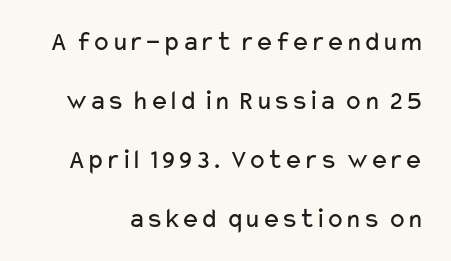
Typographically, this falls in the sans-serif category. The passage shown is typed in a proportional face where columns would drift. Default kerning and tracking; the words read as compact shapes. If you drew a line through each stem, it would be perfectly vertical. Leading is clearly above the norm, producing a sparse column. Decoration check: the copy has no underline.
